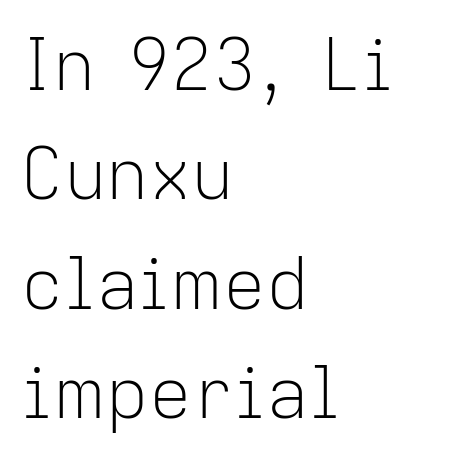
{"serif": "no", "italic": "no", "bold": "no", "weight": "light", "width": "normal", "stroke_contrast": "low", "x_height": "medium", "monospaced": "no", "underline": "no", "align": "left", "line_spacing": "normal", "line_spacing_ratio": 1.54, "letter_spacing": "normal", "letter_spacing_em": 0.0, "glyph_px": 71}
